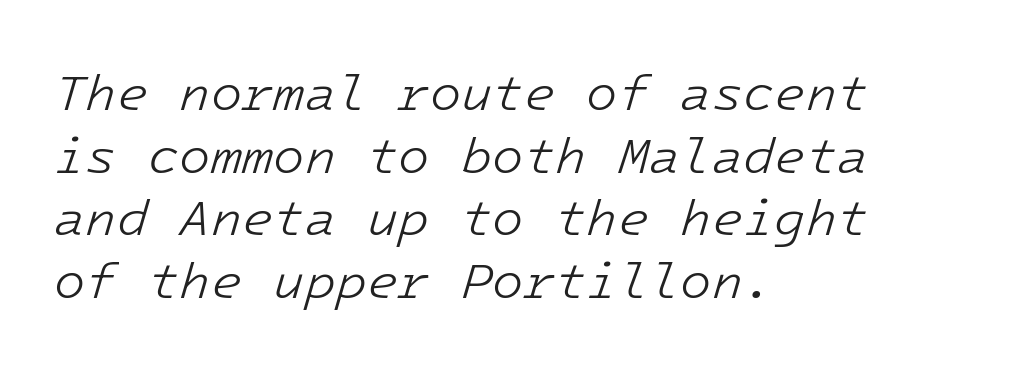
{"italic": "yes", "lean": "right", "slant_degrees": 16, "bold": "no", "weight": "light", "width": "normal", "stroke_contrast": "low", "x_height": "medium", "monospaced": "yes", "underline": "no", "align": "left", "line_spacing_ratio": 1.23, "letter_spacing": "normal", "letter_spacing_em": 0.0, "glyph_px": 51}
